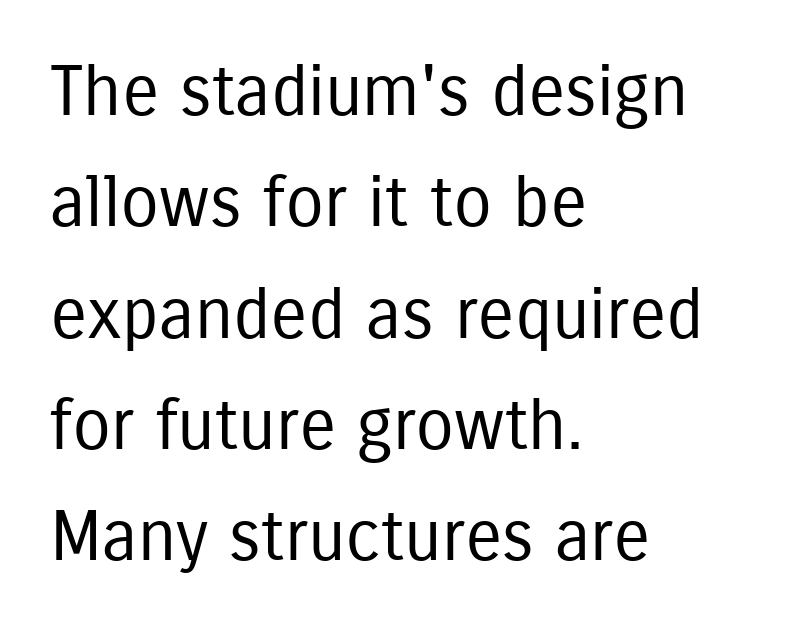
{"serif": "no", "italic": "no", "bold": "no", "weight": "regular", "width": "condensed", "stroke_contrast": "low", "x_height": "medium", "monospaced": "no", "underline": "no", "align": "left", "line_spacing": "normal", "line_spacing_ratio": 1.59, "letter_spacing": "normal", "letter_spacing_em": 0.0, "glyph_px": 70}
